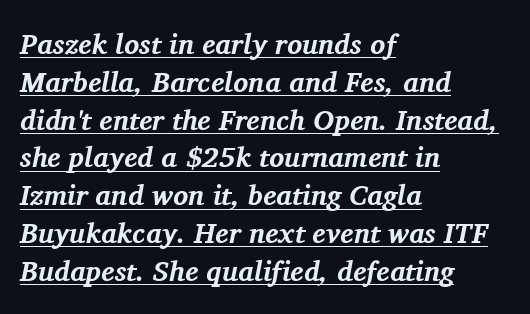
Q: Is the text bold? A: Yes.
Q: Is the text italic (slanted)? A: Yes, it leans right by about 11 degrees.
Q: Is the typeface a serif or a sans-serif typeface? A: Serif.
Q: Is the text underlined? A: Yes.
Q: How is the paragraph aligned? A: Left-aligned.
Q: Is the spacing between letters normal or unusually wide? A: Normal.
Q: Is the spacing between lines tight, normal or loose? A: Normal.
Q: Width (condensed, normal, or wide)? A: Normal.
Q: Stroke contrast? A: Medium.
Q: x-height? A: Medium.
Q: Monospaced? A: No.
